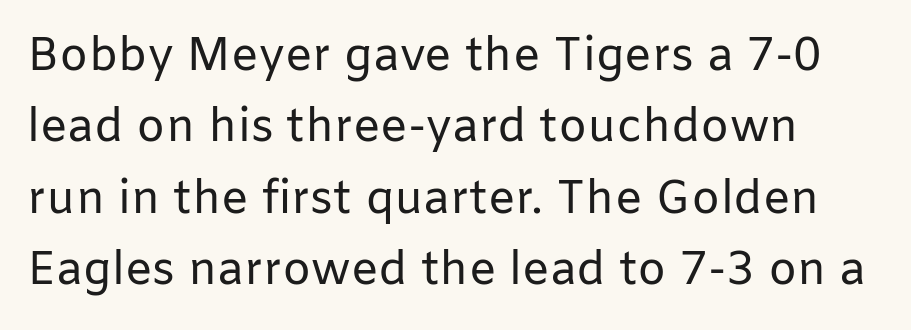
The image shows 46 px regular-weight sans-serif type, upright; set normal line spacing (1.55x), normal letter spacing, not underlined; low stroke contrast and a medium x-height.
